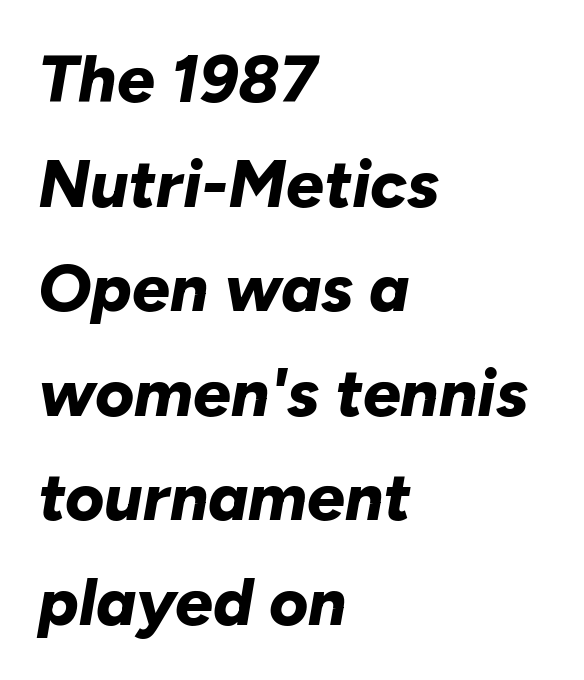
{"italic": "yes", "lean": "right", "slant_degrees": 10, "bold": "yes", "weight": "bold", "width": "normal", "stroke_contrast": "low", "x_height": "medium", "monospaced": "no", "underline": "no", "align": "left", "line_spacing": "normal", "line_spacing_ratio": 1.56, "letter_spacing": "normal", "letter_spacing_em": 0.0, "glyph_px": 67}
